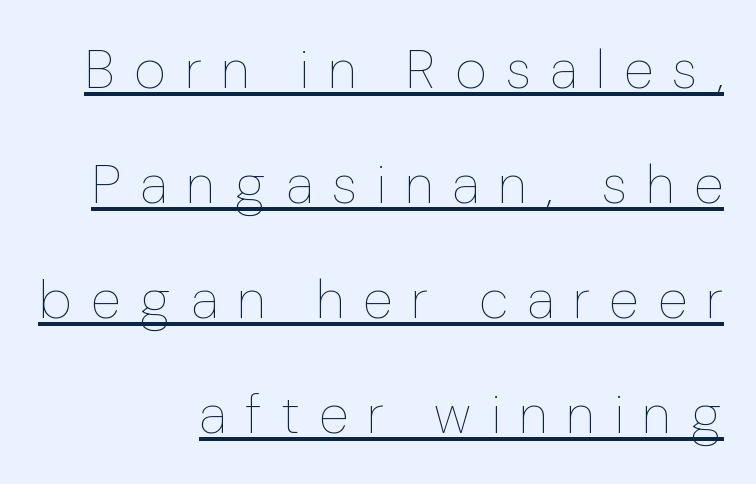
The image shows 55 px thin type, upright; set right-aligned, loose line spacing (2.09x), unusually wide letter spacing (+0.35 em), underlined; low stroke contrast and a medium x-height.
